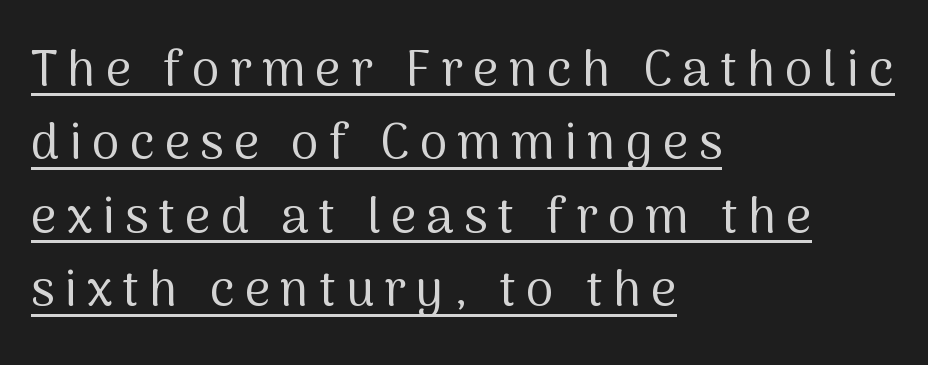
When letters stand straight like this, we call the style roman or upright. These lines have a slow, spaced-out rhythm from letter to letter. A typesetter would call this proportional, since set widths differ per character. Compared with a typical body face, this is equally light or lighter still. Students, observe the line beneath the letters — that is underlining. Where is the straight margin? On the left.
